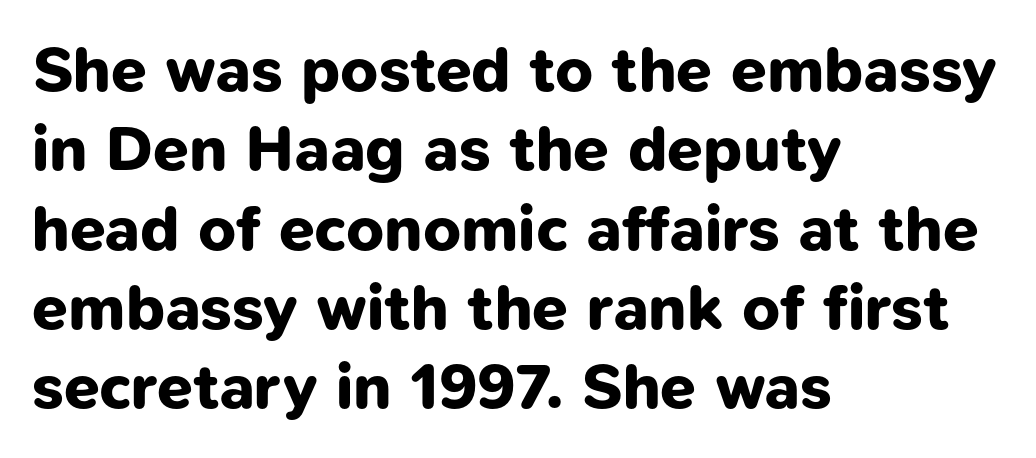
The image shows 64 px bold sans-serif type; set left-aligned, line spacing 1.24x, normal letter spacing, not underlined; low stroke contrast and a medium x-height.
